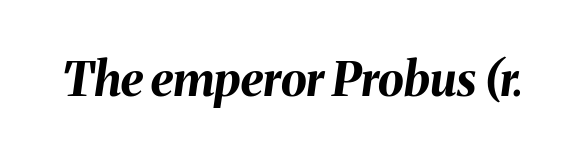
Each glyph is drawn with heavy, bold strokes. Is this a fixed-width face? No — the glyphs have proportional, varying widths. Underline: absent. You could call the tracking neutral — neither tight nor loose. The lettering tilts uniformly, giving the passage an italic look.
